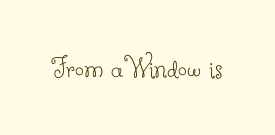
The image shows 32 px thin serif type, upright; set normal letter spacing, not underlined; low stroke contrast and a small x-height.
